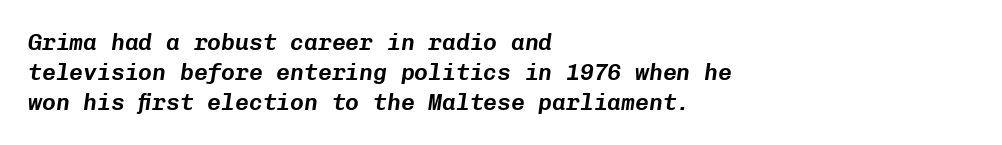
{"italic": "yes", "lean": "right", "slant_degrees": 8, "underline": "no", "align": "left", "line_spacing": "normal", "line_spacing_ratio": 1.31, "letter_spacing": "normal", "letter_spacing_em": 0.0, "glyph_px": 23}
